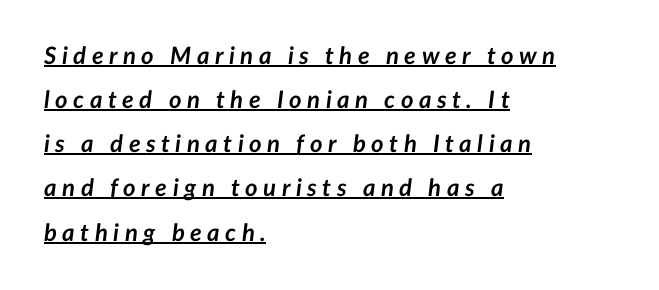
{"italic": "yes", "lean": "right", "slant_degrees": 7, "bold": "yes", "underline": "yes", "align": "left", "line_spacing_ratio": 1.84, "letter_spacing": "wide", "letter_spacing_em": 0.23, "glyph_px": 24}
